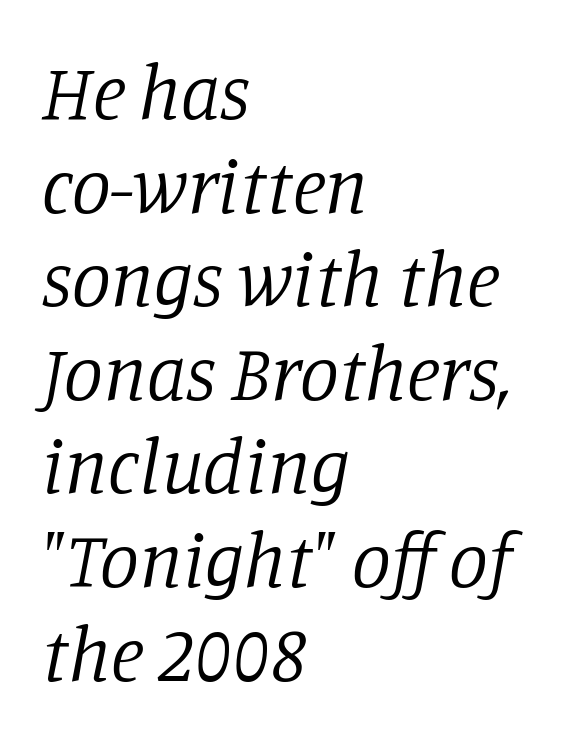
The rag falls on the right side of this text block. Characters follow at the spacing the type designer built in. Quick note: italic. Each letter keeps its own natural width here, so spacing adapts to shape. The strip under each line holds only bare page.
